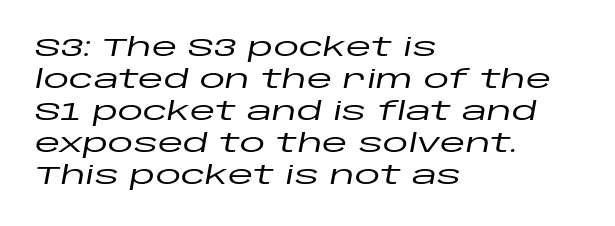
The image shows 26 px text type, italic (leaning right); set left-aligned, line spacing 1.23x, normal letter spacing, not underlined.
